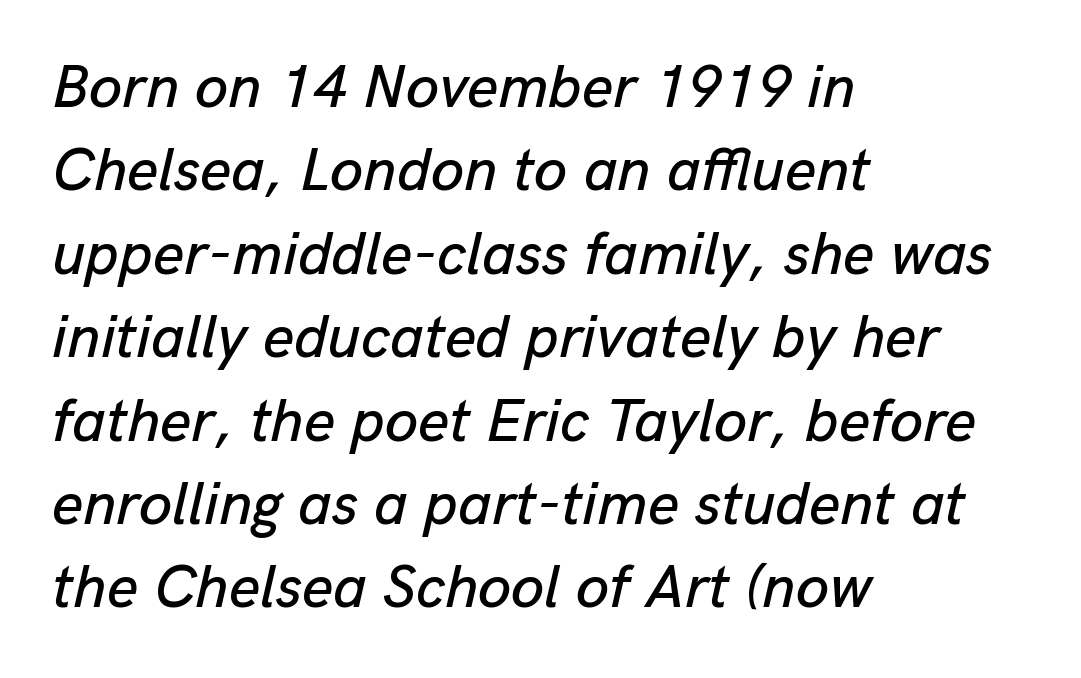
Q: Is the text italic (slanted)? A: Yes, it leans right by about 13 degrees.
Q: Is the text underlined? A: No.
Q: How is the paragraph aligned? A: Left-aligned.
Q: Is the spacing between letters normal or unusually wide? A: Normal.
Q: Is the spacing between lines tight, normal or loose? A: Normal.
Q: Width (condensed, normal, or wide)? A: Normal.
Q: Stroke contrast? A: Low.
Q: x-height? A: Medium.
Q: Monospaced? A: No.
